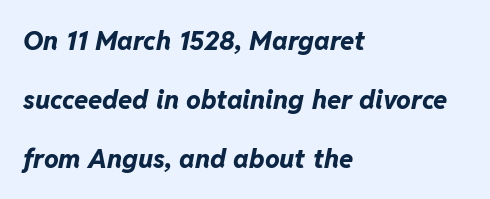
Notice how the passage keeps a crisp vertical edge on the left only. Each word holds together tightly as a unit, with standard inter-letter gaps. The text carries the slant typical of an italic or oblique font. If you measured baseline to baseline, you'd find a long distance. Quick note: underline off. The glyphs have the mass of a bold cut.
